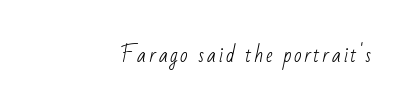
Q: Is the text bold? A: No.
Q: Is the text underlined? A: No.
Q: How is the paragraph aligned? A: Right-aligned.
